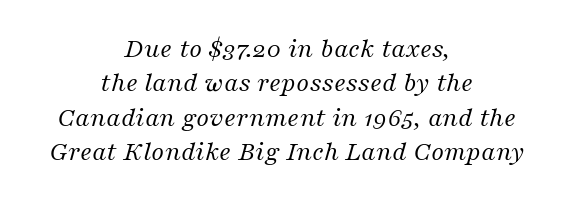
Q: Is the text bold? A: No.
Q: Is the text italic (slanted)? A: Yes, it leans right by about 16 degrees.
Q: Is the typeface a serif or a sans-serif typeface? A: Serif.
Q: Is the text underlined? A: No.
Q: How is the paragraph aligned? A: Centered.
Q: Is the spacing between letters normal or unusually wide? A: Normal.
Q: Width (condensed, normal, or wide)? A: Normal.
Q: Stroke contrast? A: Medium.
Q: x-height? A: Medium.
Q: Monospaced? A: No.
